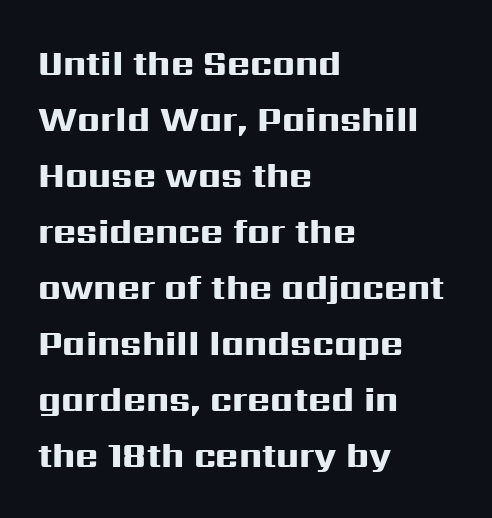
The image shows 35 px heavy, wide sans-serif type, upright; set left-aligned, normal line spacing (1.6x), normal letter spacing, not underlined; high stroke contrast and a medium x-height.
